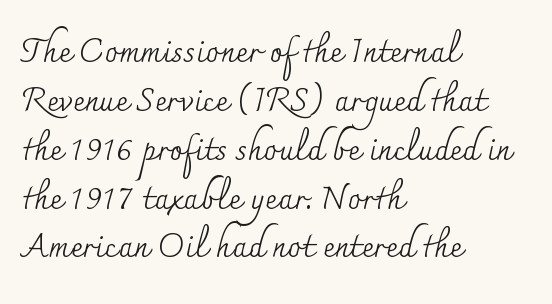
{"serif": "yes", "bold": "no", "weight": "regular", "width": "normal", "stroke_contrast": "medium", "x_height": "small", "monospaced": "no", "underline": "no", "align": "left", "line_spacing": "normal", "line_spacing_ratio": 1.48, "letter_spacing": "normal", "letter_spacing_em": 0.0, "glyph_px": 33}
